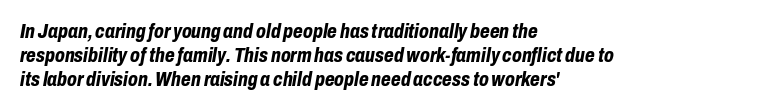
No extra tracking has been applied to these lines. Bold? Absolutely — the strokes are thick and heavy. The gap between lines stays unmarked. The rag falls on the right side of this text block. Observe the lean: these are italic letterforms.
